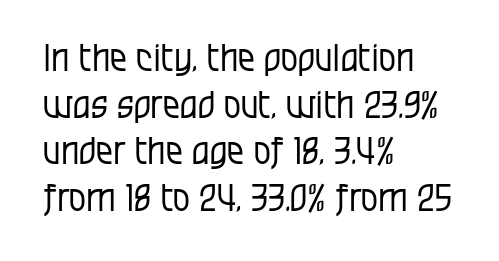
{"serif": "no", "italic": "no", "bold": "no", "weight": "regular", "width": "condensed", "stroke_contrast": "low", "x_height": "large", "monospaced": "no", "underline": "no", "align": "left", "line_spacing_ratio": 1.23, "letter_spacing": "normal", "letter_spacing_em": 0.0, "glyph_px": 38}
